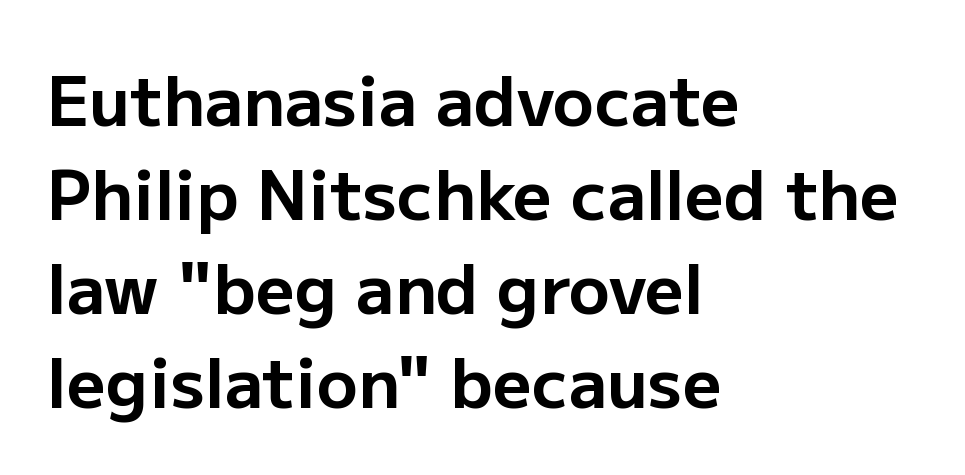
The image shows 68 px bold sans-serif type, upright; set left-aligned, normal line spacing (1.38x), normal letter spacing, not underlined; low stroke contrast and a medium x-height.
